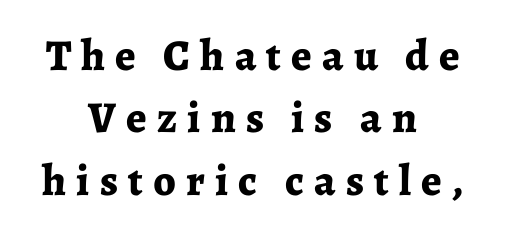
The letters stand straight up with perfectly vertical stems. Weight check: bold — yes, fully. In terms of leading, this rendering sits right in the middle. The space directly below the letters is spotless. How are the letters spaced? Widely, with obvious added tracking. Varying glyph widths throughout — classic text-font behaviour.
